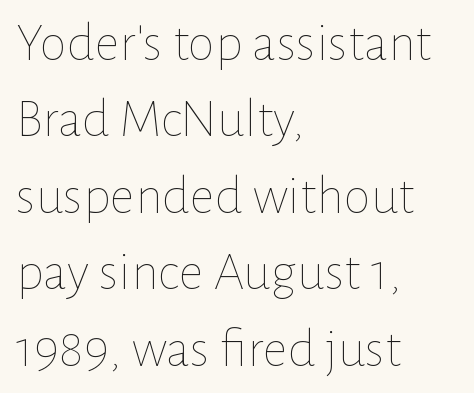
Character widths vary here, with narrow letters taking less room than wide ones. Words appear dense and cohesive because spacing is normal. This rendering uses left alignment, leaving the right contour irregular. Bold? No — there's no thickening of the strokes.
